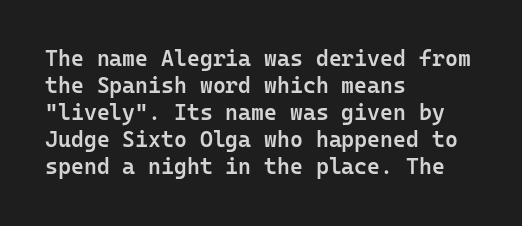
Q: Is the text bold? A: Semi-bold.
Q: Is the text italic (slanted)? A: No, it is upright.
Q: Is the text underlined? A: No.
Q: How is the paragraph aligned? A: Left-aligned.
Q: Is the spacing between letters normal or unusually wide? A: Normal.
